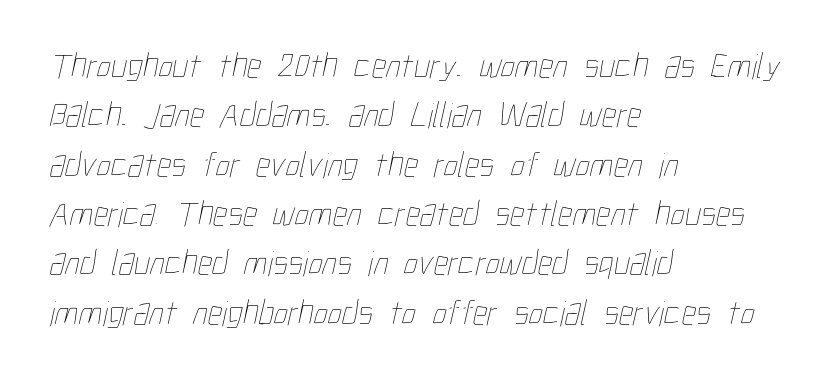
Q: Is the text bold? A: No.
Q: Is the text underlined? A: No.
Q: How is the paragraph aligned? A: Left-aligned.
Q: Is the spacing between letters normal or unusually wide? A: Normal.
Q: Is the spacing between lines tight, normal or loose? A: Normal.
Q: Width (condensed, normal, or wide)? A: Condensed.
Q: Stroke contrast? A: Low.
Q: x-height? A: Medium.
Q: Monospaced? A: No.
